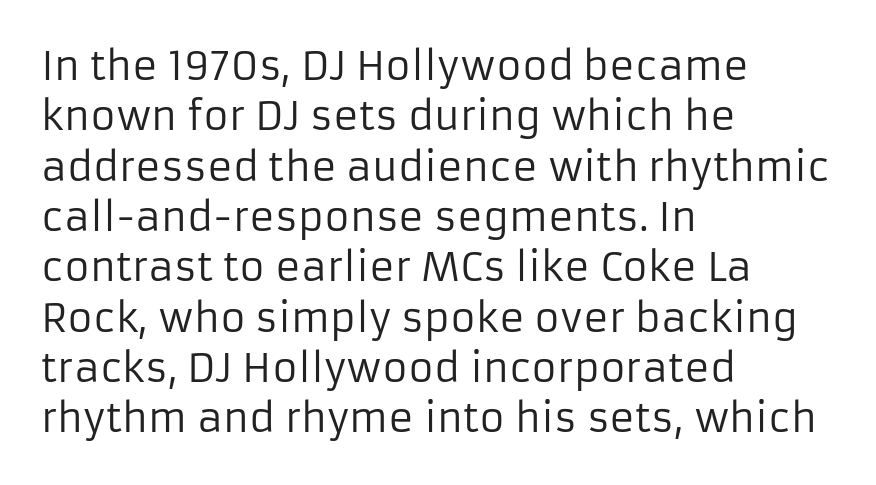
Q: Is the text bold? A: No.
Q: Is the text italic (slanted)? A: No, it is upright.
Q: Is the typeface a serif or a sans-serif typeface? A: Sans-serif.
Q: Is the text underlined? A: No.
Q: How is the paragraph aligned? A: Left-aligned.
Q: Is the spacing between letters normal or unusually wide? A: Normal.
Q: Is the spacing between lines tight, normal or loose? A: Normal.
Q: Width (condensed, normal, or wide)? A: Normal.
Q: Stroke contrast? A: Low.
Q: x-height? A: Medium.
Q: Monospaced? A: No.
